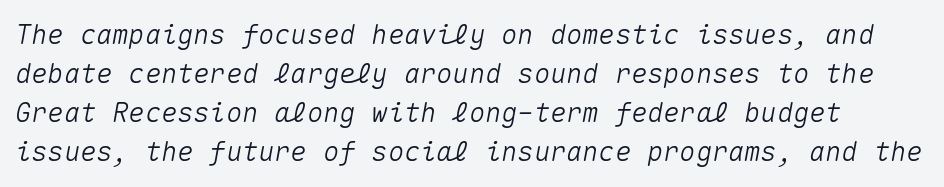
{"italic": "yes", "lean": "right", "slant_degrees": 10, "underline": "no", "line_spacing": "normal", "line_spacing_ratio": 1.45, "letter_spacing": "normal", "letter_spacing_em": 0.0, "glyph_px": 27}
